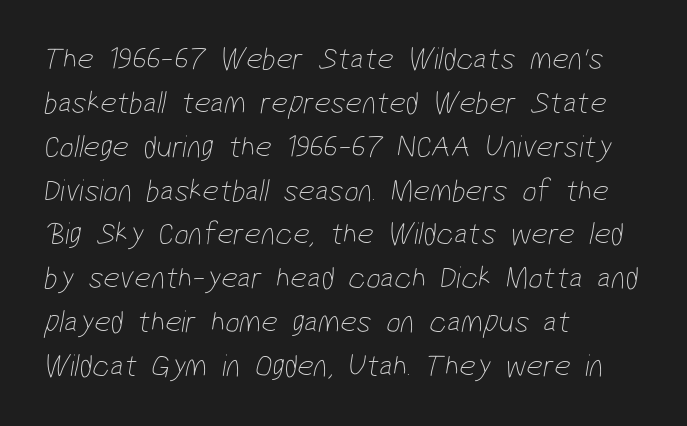
{"serif": "no", "bold": "no", "weight": "thin", "width": "condensed", "stroke_contrast": "low", "x_height": "medium", "monospaced": "no", "underline": "no", "align": "left", "line_spacing": "normal", "line_spacing_ratio": 1.37, "letter_spacing": "normal", "letter_spacing_em": 0.0, "glyph_px": 32}
